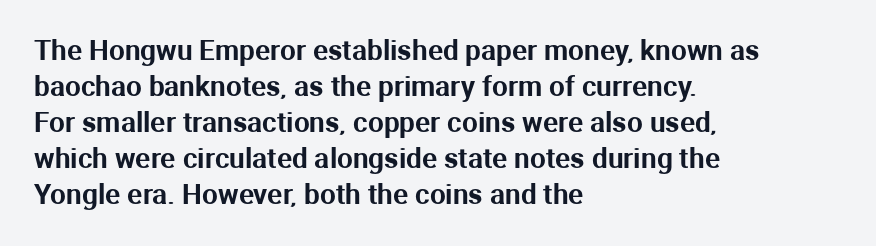
{"serif": "no", "italic": "no", "width": "normal", "stroke_contrast": "medium", "x_height": "medium", "monospaced": "no", "underline": "no", "align": "left", "line_spacing": "normal", "line_spacing_ratio": 1.29, "letter_spacing": "normal", "letter_spacing_em": 0.0, "glyph_px": 28}
